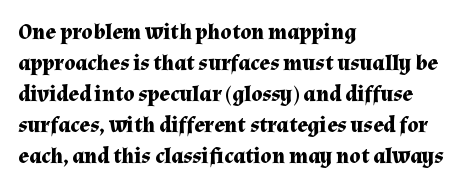
Q: Is the text bold? A: Yes.
Q: Is the text italic (slanted)? A: No, it is upright.
Q: Is the text underlined? A: No.
Q: How is the paragraph aligned? A: Left-aligned.
Q: Is the spacing between letters normal or unusually wide? A: Normal.
Q: Is the spacing between lines tight, normal or loose? A: Normal.
